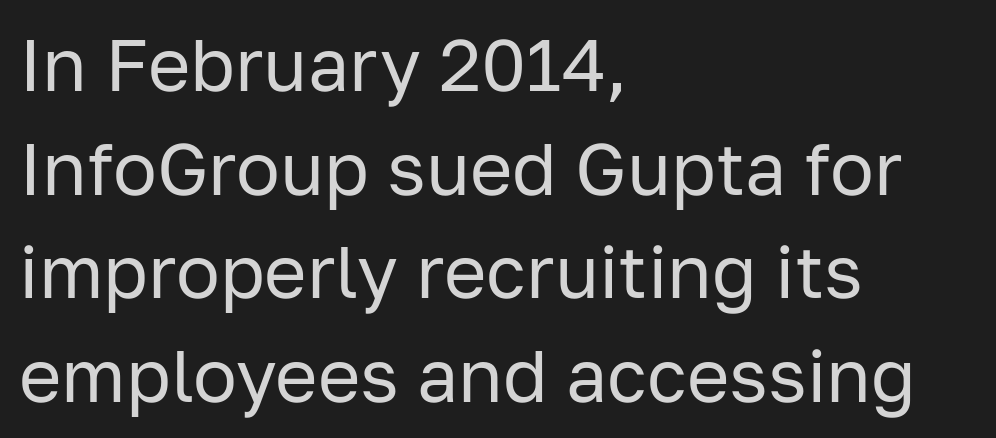
Q: Is the text bold? A: No.
Q: Is the text italic (slanted)? A: No, it is upright.
Q: Is the typeface a serif or a sans-serif typeface? A: Sans-serif.
Q: Is the text underlined? A: No.
Q: How is the paragraph aligned? A: Left-aligned.
Q: Is the spacing between letters normal or unusually wide? A: Normal.
Q: Is the spacing between lines tight, normal or loose? A: Normal.
Q: Width (condensed, normal, or wide)? A: Normal.
Q: Stroke contrast? A: Low.
Q: x-height? A: Medium.
Q: Monospaced? A: No.
